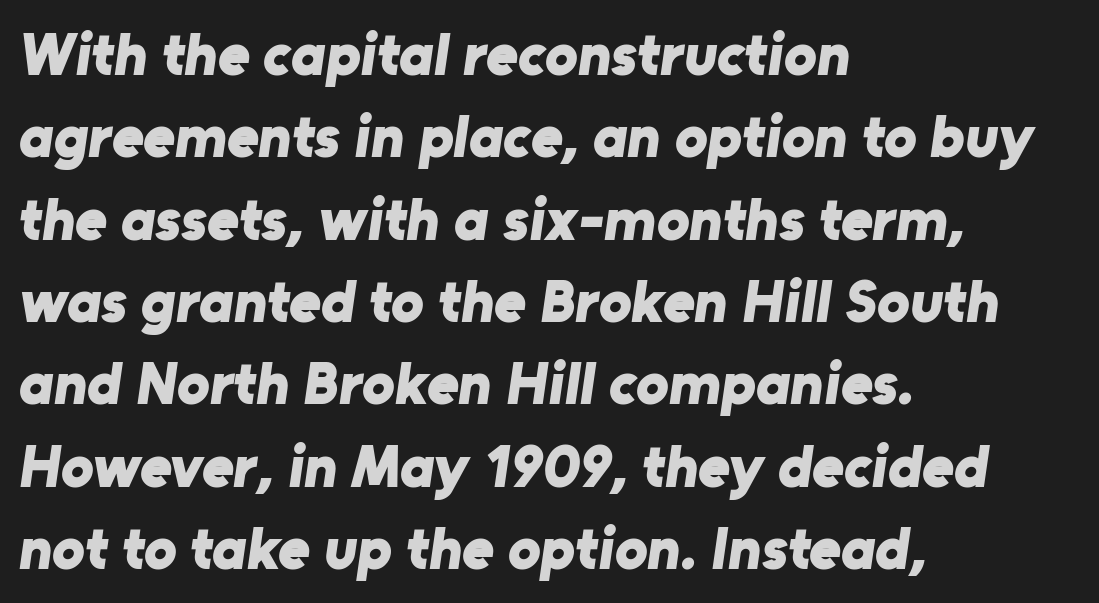
The line texture is even and compact thanks to regular tracking. The string is rendered with underlining switched off. Notice how thick the strokes are: this is what a full bold looks like. The lines are quadded left. Varying glyph widths throughout — classic text-font behaviour. What's the leading like? Ordinary, nothing unusual.
